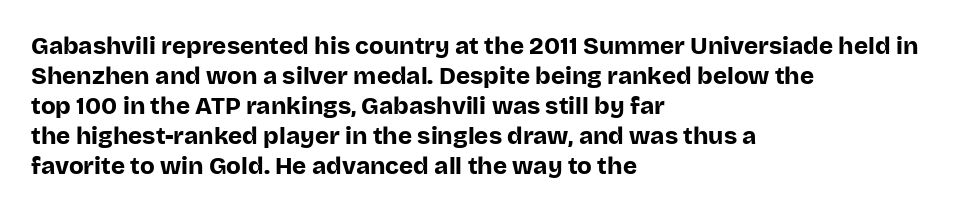
The characters look thick and weighty, a clear bold. Rows of type keep a routine distance in the vertical direction. Each word holds together tightly as a unit, with standard inter-letter gaps. Does the copy run flush right? No — it runs flush left. Beneath every word, the page is bare.
